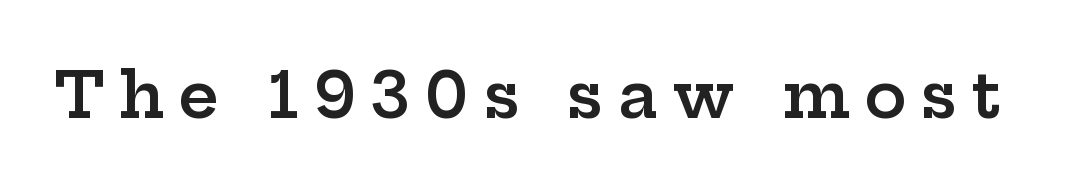
The image shows 63 px semibold, wide serif type, upright; set unusually wide letter spacing (+0.23 em), not underlined; low stroke contrast and a medium x-height.
